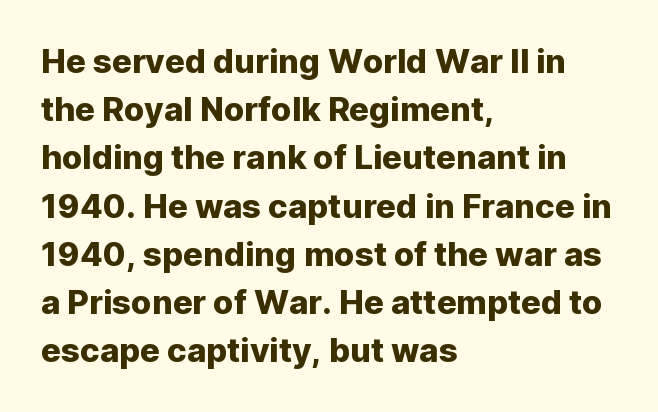
{"serif": "no", "italic": "no", "width": "normal", "stroke_contrast": "low", "x_height": "medium", "monospaced": "no", "underline": "no", "align": "left", "line_spacing": "normal", "line_spacing_ratio": 1.46, "letter_spacing": "normal", "letter_spacing_em": 0.0, "glyph_px": 33}
